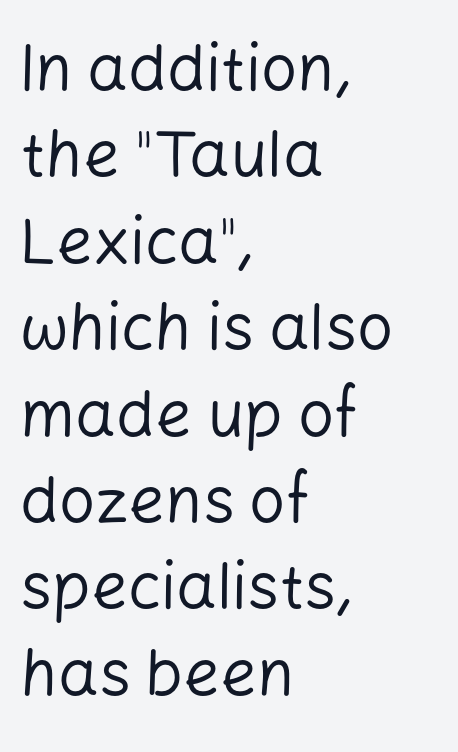
This is not heavy type; no bold has been used. Interline gaps are of average width in this sample. Note the varied advance widths — an 'i' is clearly narrower than an 'm'. The specimen reads as upright at a glance. Compared with typical body copy, the letter spacing here is the same.
